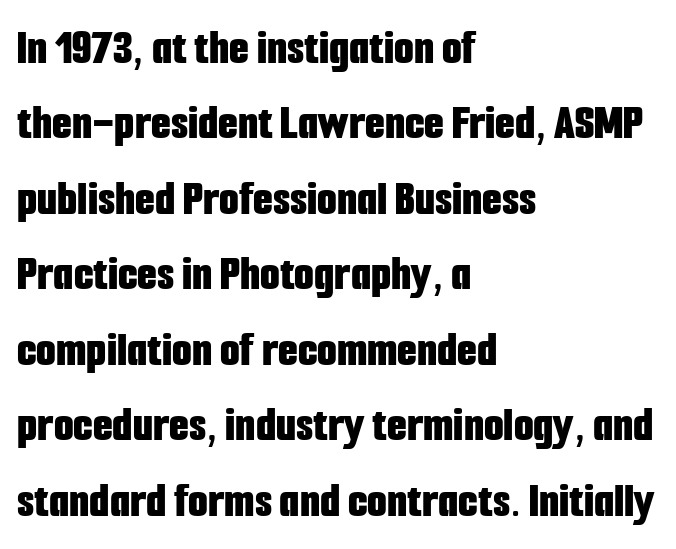
Layout note: lines flush left. The letterforms sit shoulder to shoulder at normal distance. Students, this is bold: see how much ink each stroke carries. The letters stand straight up with perfectly vertical stems. The passage shown is not underscored anywhere. The space between consecutive lines is moderate.
